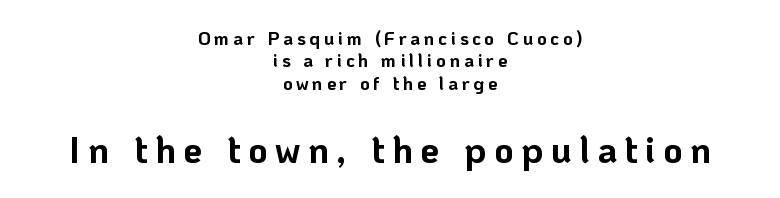
Q: Is the text bold? A: Yes.
Q: Is the text italic (slanted)? A: No, it is upright.
Q: Is the typeface a serif or a sans-serif typeface? A: Sans-serif.
Q: Is the text underlined? A: No.
Q: How is the paragraph aligned? A: Centered.
Q: Which block of text is set in a larger size, the first (top) or the second (bottom)? A: The second (bottom) one.
Q: Width (condensed, normal, or wide)? A: Normal.
Q: Stroke contrast? A: Low.
Q: x-height? A: Medium.
Q: Monospaced? A: No.
